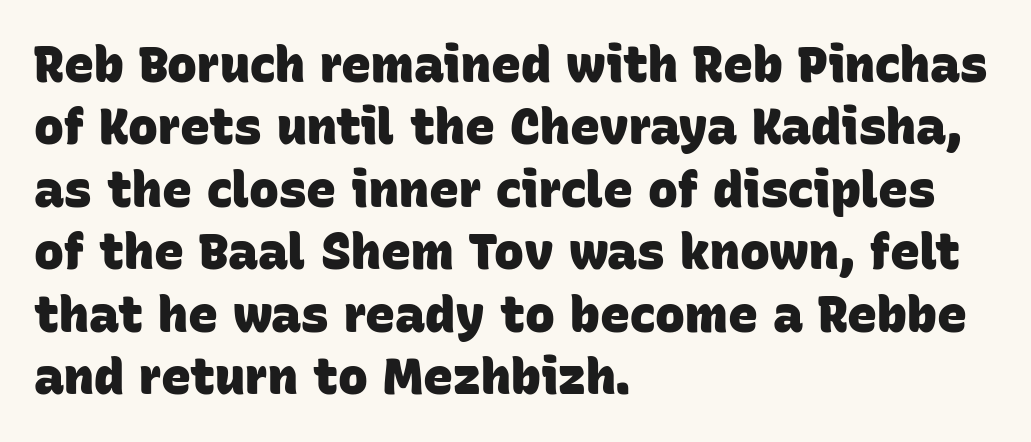
The image shows 50 px heavy sans-serif type; set left-aligned, normal line spacing (1.25x), normal letter spacing, not underlined; low stroke contrast and a large x-height.
